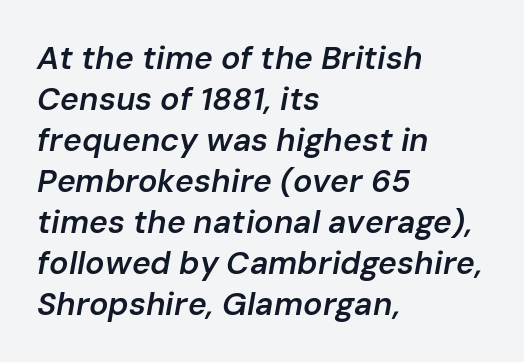
Typographic density is moderately raised because the face is semibold. The typography opts for an oblique posture over an upright one. Character widths vary here, with narrow letters taking less room than wide ones. The setting favours the left margin, as ordinary paragraphs usually do. This rendering features lettering with no underline.
